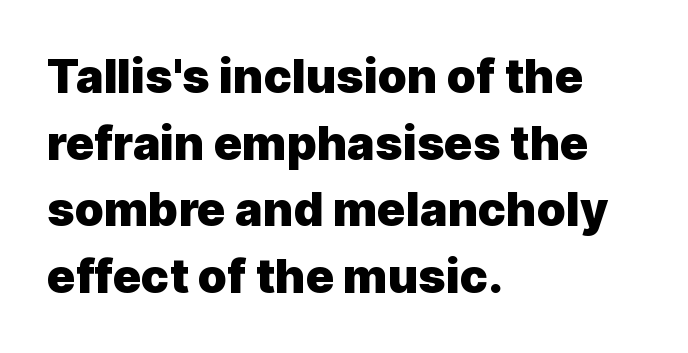
Q: Is the text bold? A: Yes.
Q: Is the text italic (slanted)? A: No, it is upright.
Q: Is the typeface a serif or a sans-serif typeface? A: Sans-serif.
Q: Is the text underlined? A: No.
Q: How is the paragraph aligned? A: Left-aligned.
Q: Is the spacing between letters normal or unusually wide? A: Normal.
Q: Is the spacing between lines tight, normal or loose? A: Normal.
Q: Width (condensed, normal, or wide)? A: Normal.
Q: x-height? A: Medium.
Q: Monospaced? A: No.
